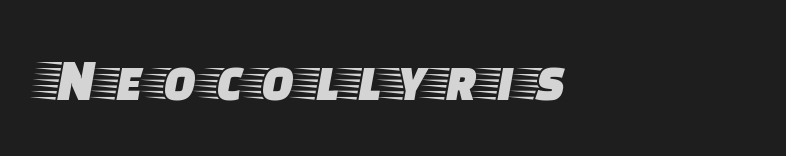
The image shows 61 px wide serif type; set left-aligned, not underlined; low stroke contrast and a large x-height.
